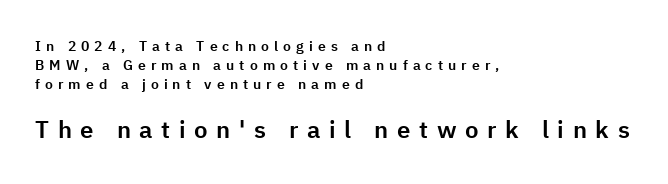
The image shows 24 px text type, upright; set left-aligned, normal line spacing (1.36x), unusually wide letter spacing (+0.36 em), not underlined; the second (bottom) block is 1.71x larger.
